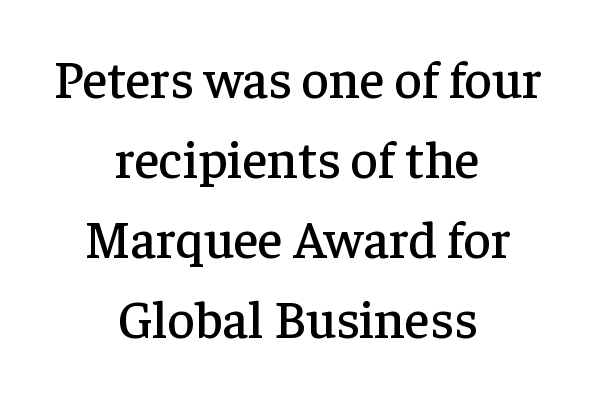
Typographically, this falls in the serif category. The typography opts for an upright posture over an oblique one. Caption: standard tracking, unaltered. These lines stack symmetrically, like a column narrowing and widening about its center. Words float on clear page, feet unadorned.
